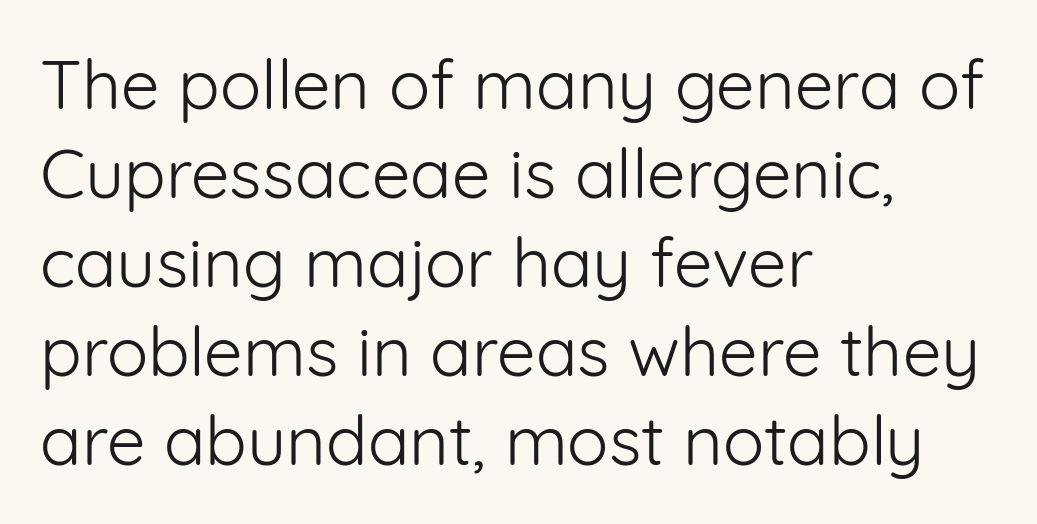
Q: Is the text bold? A: No.
Q: Is the text italic (slanted)? A: No, it is upright.
Q: Is the typeface a serif or a sans-serif typeface? A: Sans-serif.
Q: Is the text underlined? A: No.
Q: How is the paragraph aligned? A: Left-aligned.
Q: Is the spacing between letters normal or unusually wide? A: Normal.
Q: Is the spacing between lines tight, normal or loose? A: Normal.
Q: Width (condensed, normal, or wide)? A: Normal.
Q: Stroke contrast? A: Low.
Q: x-height? A: Medium.
Q: Monospaced? A: No.
